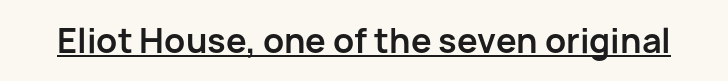
{"serif": "no", "italic": "no", "bold": "yes", "weight": "bold", "width": "normal", "stroke_contrast": "low", "x_height": "medium", "monospaced": "no", "underline": "yes", "letter_spacing": "normal", "letter_spacing_em": 0.0, "glyph_px": 33}
